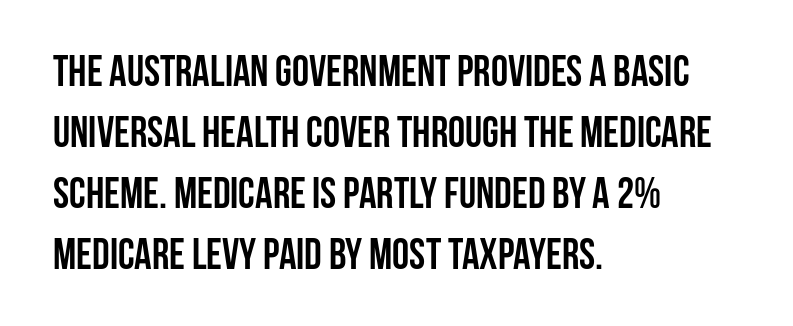
Q: Is the text bold? A: Yes.
Q: Is the text italic (slanted)? A: No, it is upright.
Q: Is the typeface a serif or a sans-serif typeface? A: Sans-serif.
Q: Is the text underlined? A: No.
Q: How is the paragraph aligned? A: Left-aligned.
Q: Is the spacing between letters normal or unusually wide? A: Normal.
Q: Is the spacing between lines tight, normal or loose? A: Normal.
Q: Width (condensed, normal, or wide)? A: Condensed.
Q: Stroke contrast? A: Low.
Q: x-height? A: Large.
Q: Monospaced? A: No.
